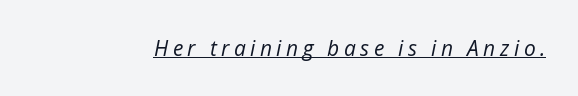
Nothing heavy about these letters — not bold at all. Compared with undecorated copy, this sample adds a rule below the words. Substantial extra tracking has been applied to these lines. The typography opts for an oblique posture over an upright one.
